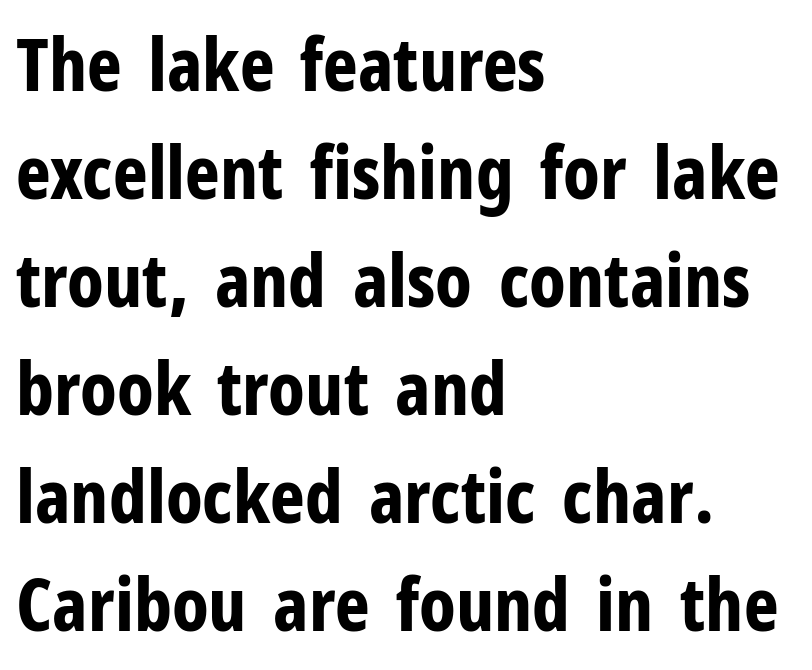
The image shows 74 px bold, condensed sans-serif type, upright; set left-aligned, normal line spacing (1.46x), normal letter spacing, not underlined; low stroke contrast and a medium x-height.
